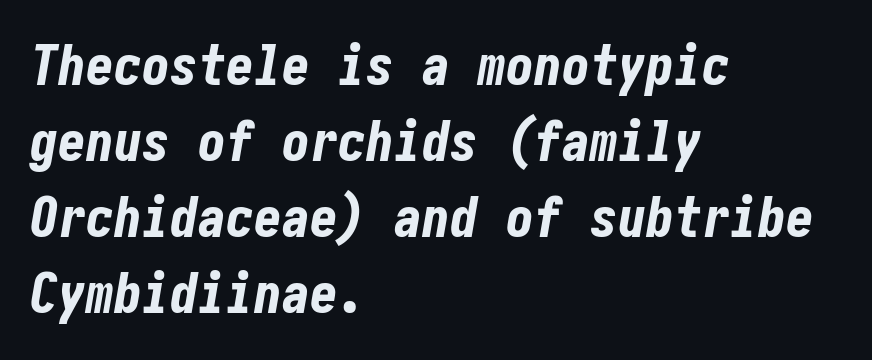
Descenders hang freely into open space. Look at the stroke-to-counter ratio: heavy, a bold. All the whitespace from short lines collects on the right. Nobody touched the tracking dial on this one. In terms of leading, this rendering sits right in the middle. Italic: yes, the glyphs are oblique.
